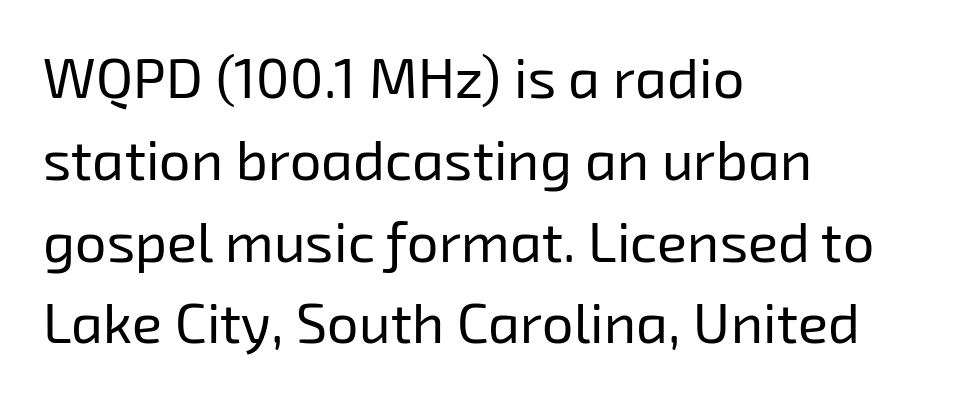
The image shows 56 px regular-weight sans-serif type; set left-aligned, normal line spacing (1.46x), normal letter spacing, not underlined; low stroke contrast and a medium x-height.
